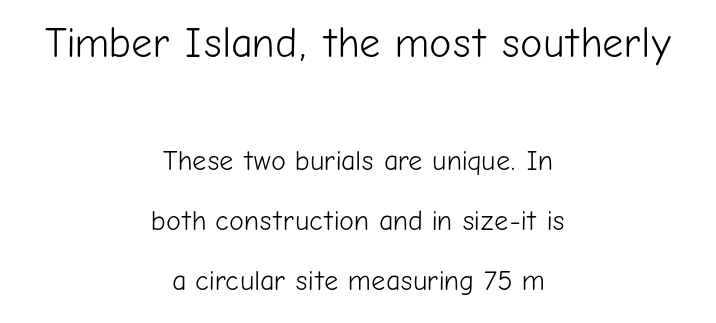
Which of the two is more prominent by size? The first, at the top. Each stroke keeps to a modest, everyday thickness or less. Each letter keeps its own natural width here, so spacing adapts to shape. You could call the tracking neutral — neither tight nor loose. Layout note: lines centered. Loosely led — the rows are spread out.
